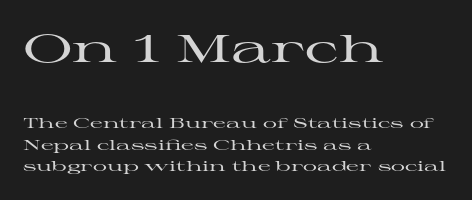
{"serif": "yes", "italic": "no", "width": "wide", "stroke_contrast": "high", "x_height": "medium", "monospaced": "no", "underline": "no", "align": "left", "line_spacing": "normal", "line_spacing_ratio": 1.56, "letter_spacing": "normal", "letter_spacing_em": 0.0, "larger_block": "first", "size_ratio": 2.71, "glyph_px": 38}
